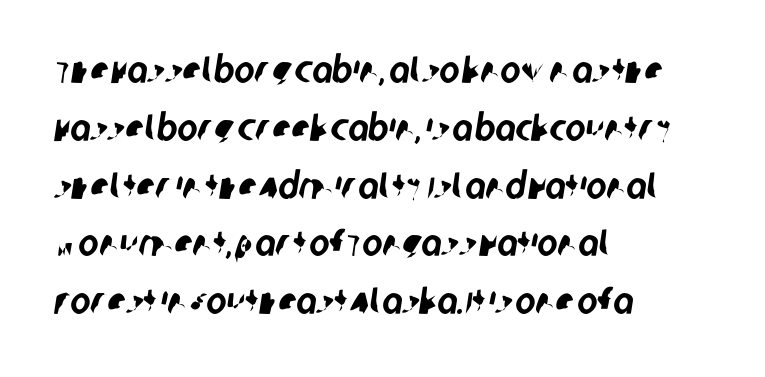
{"serif": "no", "width": "condensed", "stroke_contrast": "low", "x_height": "large", "monospaced": "no", "underline": "no", "align": "left", "line_spacing": "normal", "line_spacing_ratio": 1.52, "letter_spacing": "normal", "letter_spacing_em": 0.0, "glyph_px": 38}
